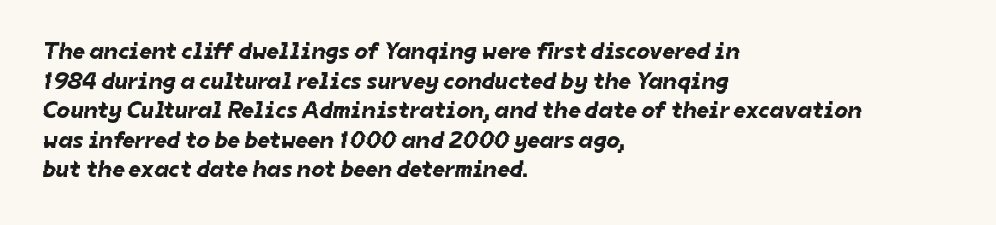
{"underline": "no", "align": "left", "line_spacing_ratio": 1.23, "letter_spacing": "normal", "letter_spacing_em": 0.0, "glyph_px": 24}
